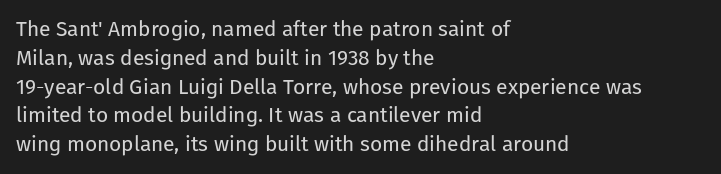
{"italic": "no", "bold": "no", "underline": "no", "align": "left", "line_spacing": "normal", "line_spacing_ratio": 1.37, "letter_spacing": "normal", "letter_spacing_em": 0.0, "glyph_px": 21}
